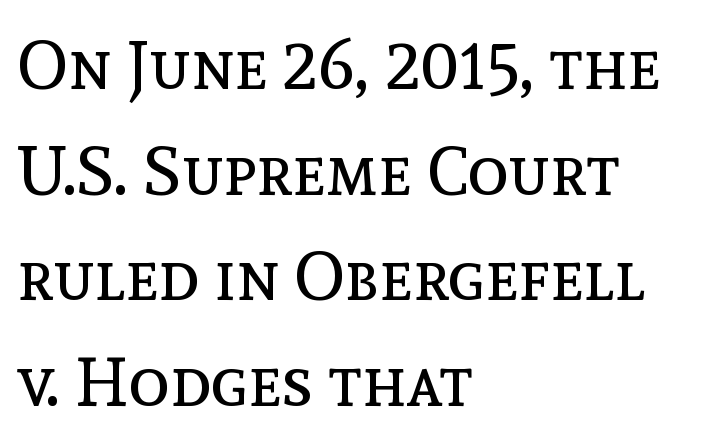
The image shows 69 px regular-weight type, upright; set left-aligned, normal line spacing (1.53x), normal letter spacing, not underlined; a medium x-height.
